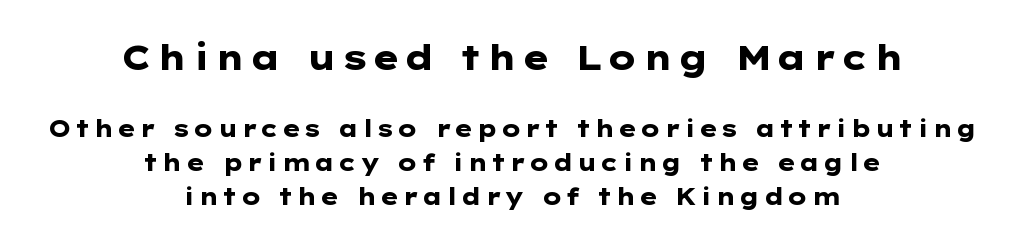
Q: Is the text bold? A: Yes.
Q: Is the text italic (slanted)? A: No, it is upright.
Q: Is the typeface a serif or a sans-serif typeface? A: Sans-serif.
Q: Is the text underlined? A: No.
Q: How is the paragraph aligned? A: Centered.
Q: Is the spacing between lines tight, normal or loose? A: Normal.
Q: Which block of text is set in a larger size, the first (top) or the second (bottom)? A: The first (top) one.
Q: Width (condensed, normal, or wide)? A: Wide.
Q: Stroke contrast? A: Low.
Q: x-height? A: Medium.
